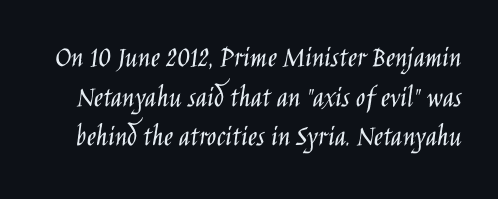
This sample has the flowing, uneven cadence of proportional lettering. No extra tracking has been applied to these lines. Students, observe: this is what conventionally led text looks like. To sum up the face: it is a sans, with no serifs.
